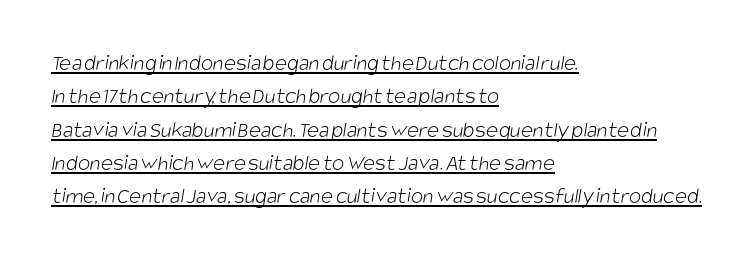
Nobody touched the tracking dial on this one. Rows of type keep a routine distance in the vertical direction. This rendering features underlined lettering. Horizontally, the lines are justified to the leading edge only. Unbolded letterforms with no extra heft.
